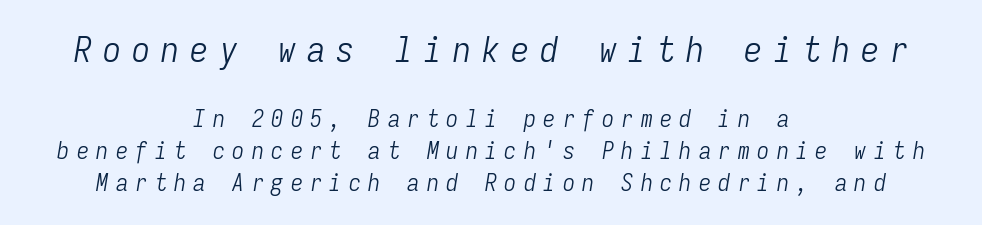
Q: Is the text bold? A: No.
Q: Is the text italic (slanted)? A: Yes, it leans right by about 9 degrees.
Q: Is the text underlined? A: No.
Q: How is the paragraph aligned? A: Centered.
Q: Is the spacing between letters normal or unusually wide? A: Unusually wide.
Q: Is the spacing between lines tight, normal or loose? A: Normal.
Q: Which block of text is set in a larger size, the first (top) or the second (bottom)? A: The first (top) one.
Q: Width (condensed, normal, or wide)? A: Condensed.
Q: Stroke contrast? A: Low.
Q: x-height? A: Medium.
Q: Monospaced? A: Yes.
